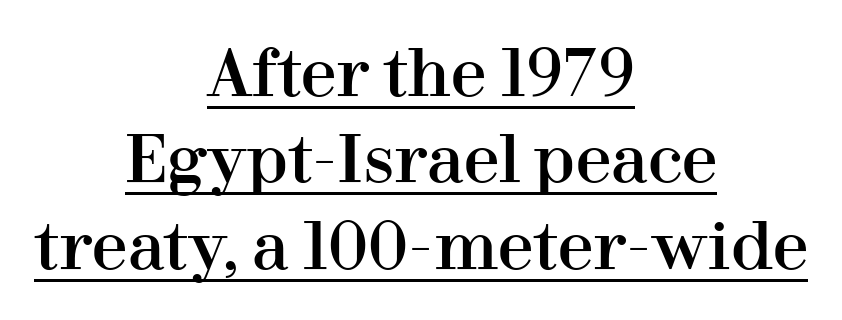
The face used here is proportionally spaced, like ordinary book or web type. The sample's only ornament is a line tracing under the words. I'd call this a serif setting — the letters wear small feet. Vertically, the passage feels balanced, rows spaced as you'd expect.
